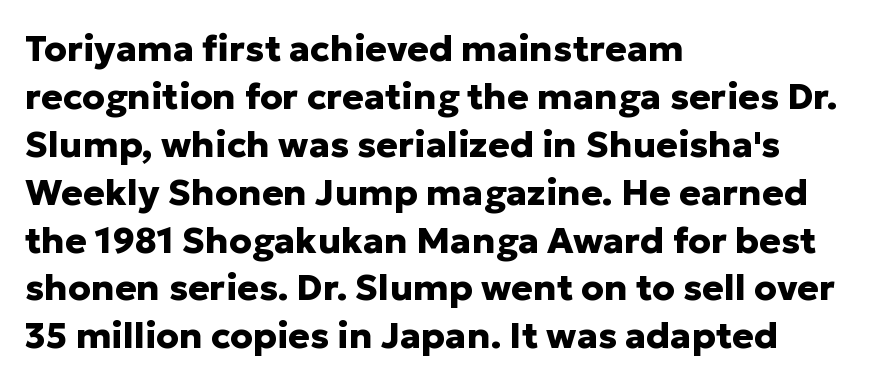
Q: Is the text bold? A: Yes.
Q: Is the text italic (slanted)? A: No, it is upright.
Q: Is the typeface a serif or a sans-serif typeface? A: Sans-serif.
Q: Is the text underlined? A: No.
Q: How is the paragraph aligned? A: Left-aligned.
Q: Is the spacing between letters normal or unusually wide? A: Normal.
Q: Is the spacing between lines tight, normal or loose? A: Normal.
Q: Width (condensed, normal, or wide)? A: Normal.
Q: Stroke contrast? A: Low.
Q: x-height? A: Medium.
Q: Monospaced? A: No.
